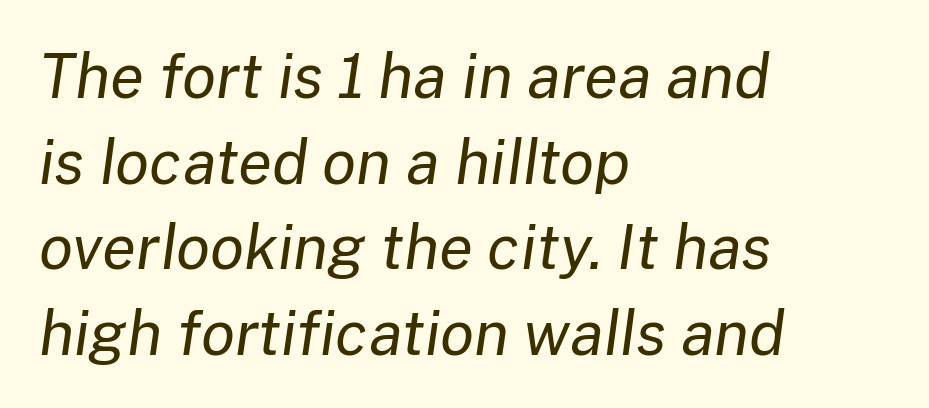
Whoever set this chose a conventional vertical rhythm. Here the designer chose a conventional face with non-uniform glyph widths. Beneath every word, the page is bare. Looking at the ascenders, they clearly lean. Which margin do the lines hug? The left one — the right edge is uneven. Standard letterfit; no display-style spreading of the glyphs.
